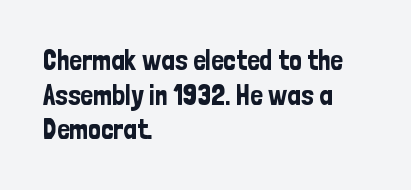
Q: Is the text italic (slanted)? A: No, it is upright.
Q: Is the typeface a serif or a sans-serif typeface? A: Sans-serif.
Q: Is the text underlined? A: No.
Q: How is the paragraph aligned? A: Left-aligned.
Q: Is the spacing between letters normal or unusually wide? A: Normal.
Q: Width (condensed, normal, or wide)? A: Condensed.
Q: Stroke contrast? A: Low.
Q: x-height? A: Medium.
Q: Monospaced? A: No.
